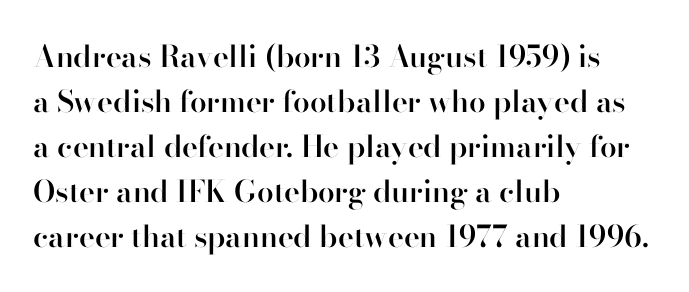
Q: Is the text bold? A: Semi-bold.
Q: Is the text italic (slanted)? A: No, it is upright.
Q: Is the typeface a serif or a sans-serif typeface? A: Sans-serif.
Q: Is the text underlined? A: No.
Q: How is the paragraph aligned? A: Left-aligned.
Q: Is the spacing between letters normal or unusually wide? A: Normal.
Q: Is the spacing between lines tight, normal or loose? A: Normal.
Q: Width (condensed, normal, or wide)? A: Normal.
Q: Stroke contrast? A: High.
Q: x-height? A: Small.
Q: Monospaced? A: No.
